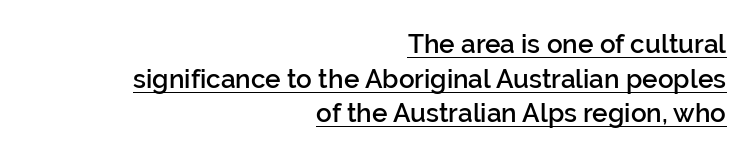
The image shows 26 px text type, upright; set right-aligned, normal line spacing (1.33x), normal letter spacing, underlined.
